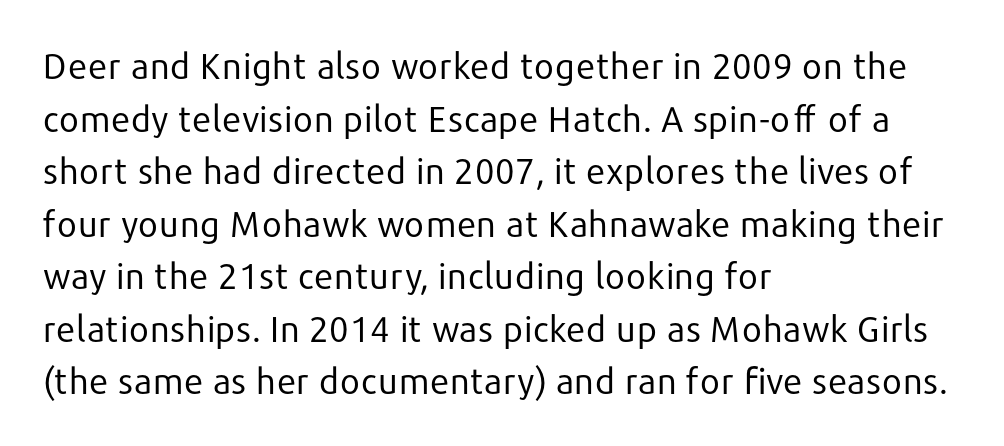
The image shows 36 px regular-weight sans-serif type, upright; set left-aligned, normal line spacing (1.46x), normal letter spacing, not underlined; low stroke contrast and a medium x-height.
